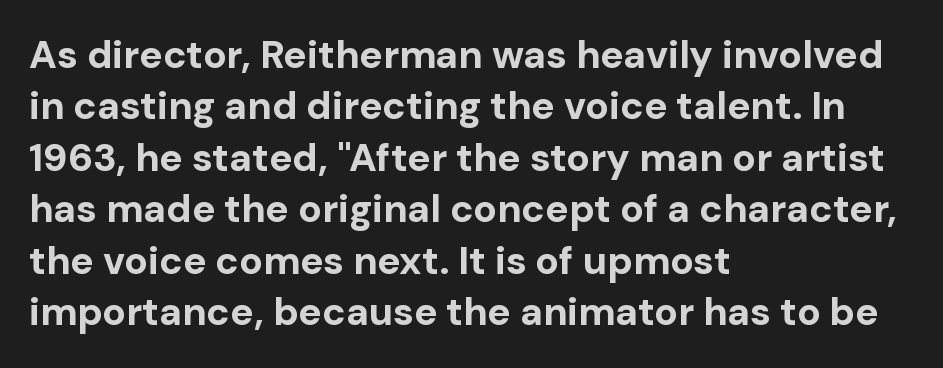
Notice how the stems are strictly vertical — no italics here. The letterforms sit shoulder to shoulder at normal distance. Letters rest on an invisible, unmarked baseline. The passage shown is emphatically bold. Each letter keeps its own natural width here, so spacing adapts to shape. Are there feet on the stems? There aren't — it's a sans.
